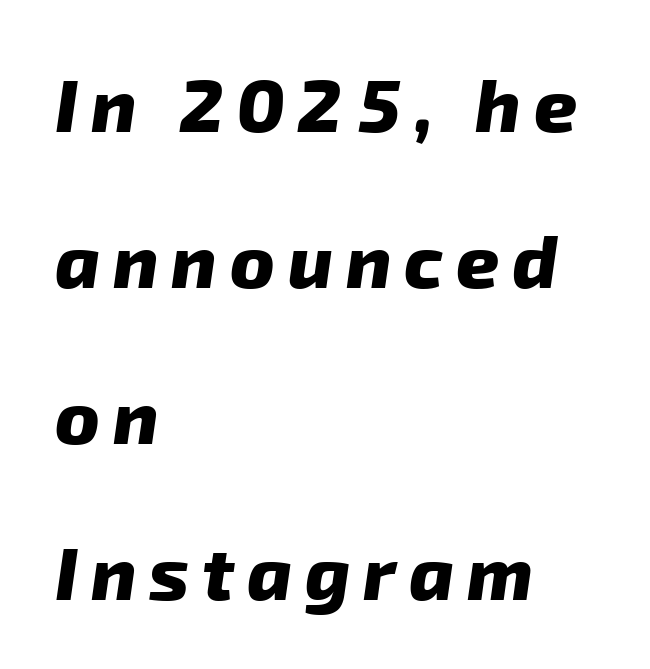
{"serif": "no", "bold": "yes", "weight": "heavy", "width": "normal", "stroke_contrast": "low", "x_height": "medium", "monospaced": "no", "underline": "no", "align": "left", "line_spacing": "loose", "line_spacing_ratio": 2.08, "glyph_px": 75}
